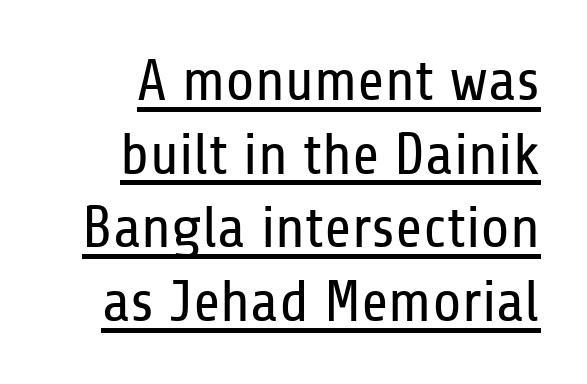
{"serif": "no", "italic": "no", "bold": "no", "weight": "regular", "width": "condensed", "stroke_contrast": "low", "x_height": "medium", "monospaced": "no", "underline": "yes", "line_spacing": "normal", "line_spacing_ratio": 1.25, "letter_spacing": "normal", "letter_spacing_em": 0.0, "glyph_px": 59}
